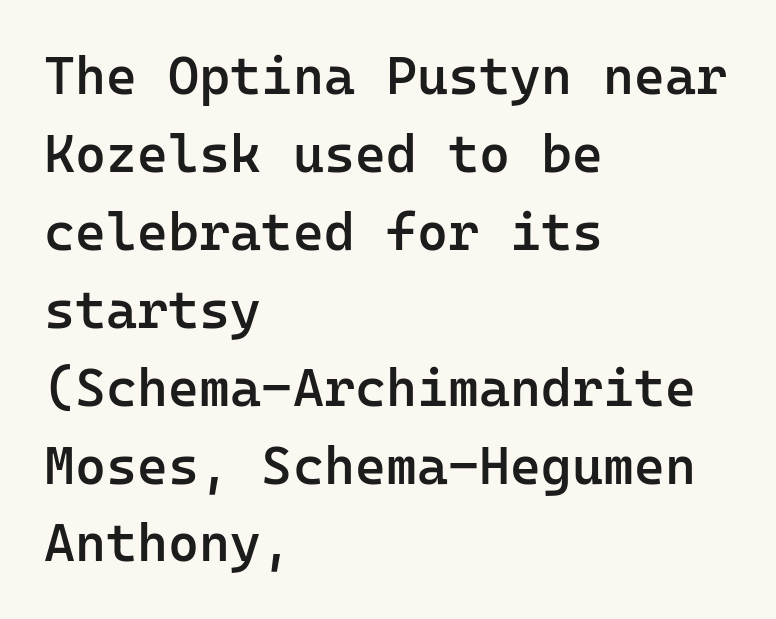
{"serif": "no", "italic": "no", "bold": "semi", "weight": "semibold", "width": "normal", "stroke_contrast": "low", "x_height": "medium", "monospaced": "yes", "underline": "no", "align": "left", "line_spacing": "normal", "line_spacing_ratio": 1.47, "letter_spacing": "normal", "letter_spacing_em": 0.0, "glyph_px": 53}
